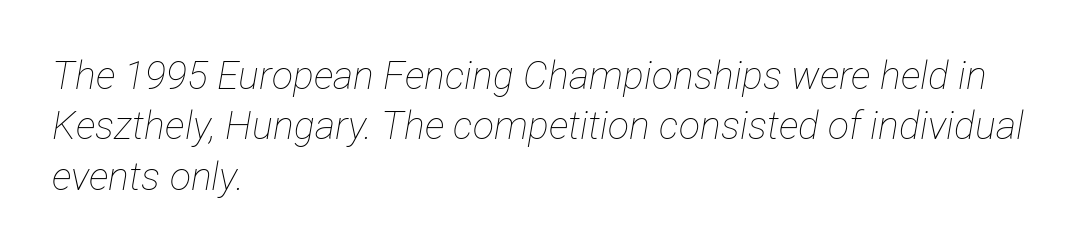
{"italic": "yes", "lean": "right", "slant_degrees": 12, "bold": "no", "weight": "thin", "width": "condensed", "stroke_contrast": "low", "x_height": "medium", "monospaced": "no", "underline": "no", "align": "left", "line_spacing": "normal", "line_spacing_ratio": 1.29, "letter_spacing": "normal", "letter_spacing_em": 0.0, "glyph_px": 39}
